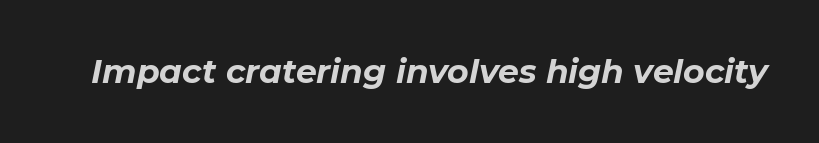
Q: Is the text bold? A: Yes.
Q: Is the text italic (slanted)? A: Yes, it leans right by about 11 degrees.
Q: Is the text underlined? A: No.
Q: Is the spacing between letters normal or unusually wide? A: Normal.
Q: Width (condensed, normal, or wide)? A: Normal.
Q: Stroke contrast? A: Low.
Q: x-height? A: Medium.
Q: Monospaced? A: No.
